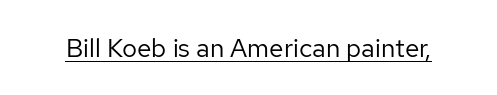
Q: Is the text bold? A: No.
Q: Is the text italic (slanted)? A: No, it is upright.
Q: Is the text underlined? A: Yes.
Q: Is the spacing between letters normal or unusually wide? A: Normal.
